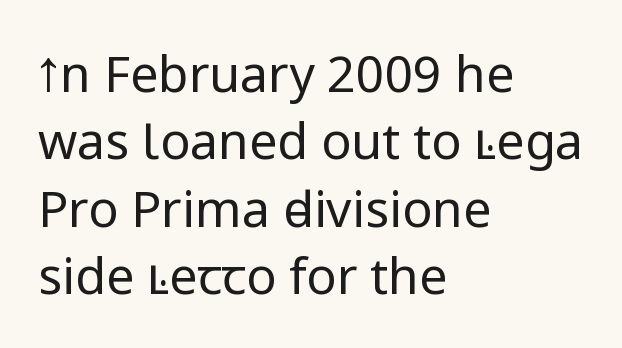
{"serif": "no", "italic": "no", "bold": "no", "weight": "regular", "width": "normal", "stroke_contrast": "low", "x_height": "medium", "monospaced": "no", "underline": "no", "align": "left", "line_spacing": "normal", "line_spacing_ratio": 1.35, "letter_spacing": "normal", "letter_spacing_em": 0.0, "glyph_px": 50}
